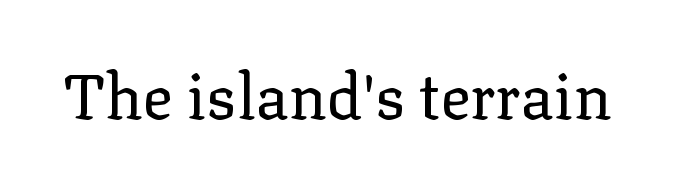
The image shows 63 px regular-weight serif type, upright; set normal letter spacing, not underlined; low stroke contrast and a medium x-height.
